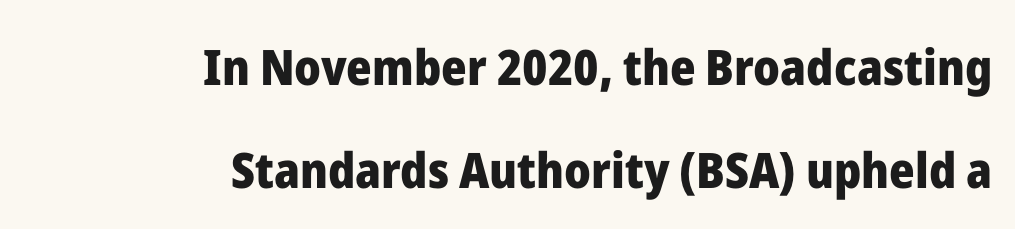
The passage shown is emphatically bold. The letters stand upright; this is a roman face. The glyphs are unaccompanied by any horizontal stroke below them. Leading: increased. Think of a printed novel: that variable character pitch is what you see here. I'd call this a sans setting — the letters go barefoot.
